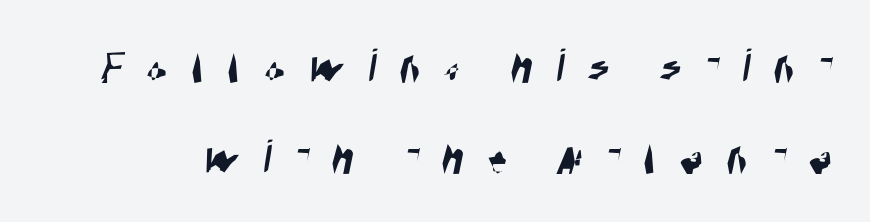
Q: Is the typeface a serif or a sans-serif typeface? A: Sans-serif.
Q: Is the text underlined? A: No.
Q: Is the spacing between letters normal or unusually wide? A: Unusually wide.
Q: Width (condensed, normal, or wide)? A: Condensed.
Q: Stroke contrast? A: High.
Q: x-height? A: Large.
Q: Monospaced? A: No.
